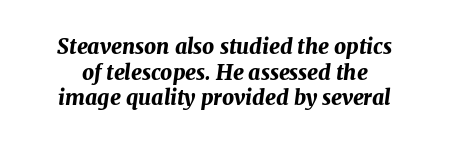
{"italic": "yes", "lean": "right", "slant_degrees": 7, "bold": "yes", "underline": "no", "line_spacing_ratio": 1.22, "letter_spacing": "normal", "letter_spacing_em": 0.0, "glyph_px": 21}
